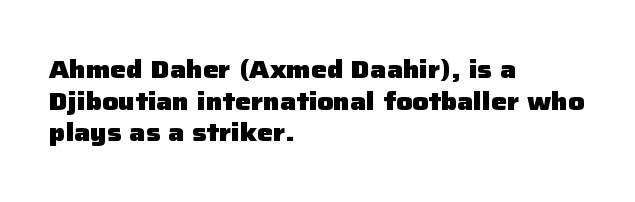
Short and long lines alike share a common starting point at left. The vertical gap from one line to the next is medium. Does the lettering tilt? It doesn't — this is upright. Underline: absent. The tracking reads as untouched default to a designer's eye. Chunky letters — that's bold for sure.
